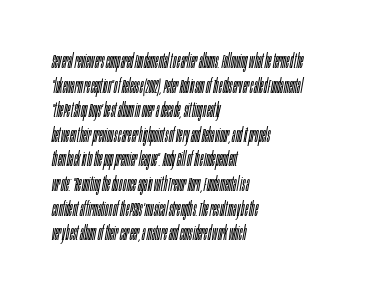
Q: Is the text bold? A: No.
Q: Is the text italic (slanted)? A: Yes, it leans right by about 10 degrees.
Q: Is the text underlined? A: No.
Q: How is the paragraph aligned? A: Left-aligned.
Q: Is the spacing between letters normal or unusually wide? A: Normal.
